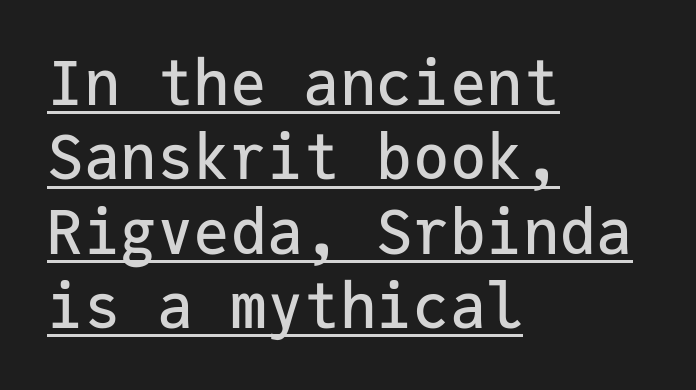
Q: Is the text italic (slanted)? A: No, it is upright.
Q: Is the typeface a serif or a sans-serif typeface? A: Sans-serif.
Q: Is the text underlined? A: Yes.
Q: How is the paragraph aligned? A: Left-aligned.
Q: Is the spacing between letters normal or unusually wide? A: Normal.
Q: Width (condensed, normal, or wide)? A: Normal.
Q: Stroke contrast? A: Low.
Q: x-height? A: Medium.
Q: Monospaced? A: Yes.
